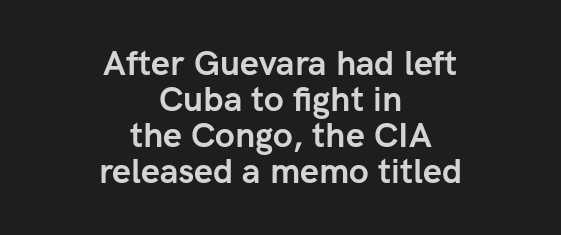
How would I describe the line gaps? Narrow and economical. Weight: bold. The face used here is proportionally spaced, like ordinary book or web type. Grotesque or geometric, the face here clearly has no serifs. The letters stand upright; this is a roman face. Honestly, there is no underline to notice here at all.
